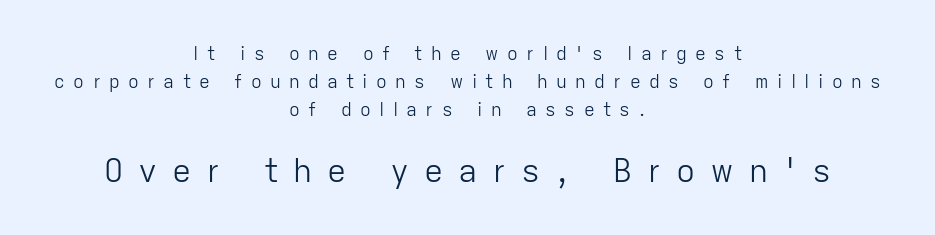
The image shows 32 px light sans-serif type, upright; set centered, normal line spacing (1.55x), unusually wide letter spacing (+0.46 em), not underlined; the second (bottom) block is 1.78x larger; low stroke contrast and a medium x-height.
